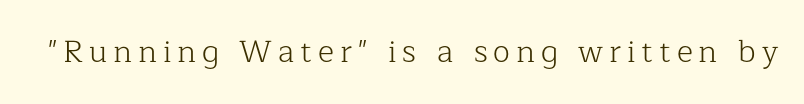
The image shows 31 px light serif type, upright; set not underlined; low stroke contrast and a medium x-height.
